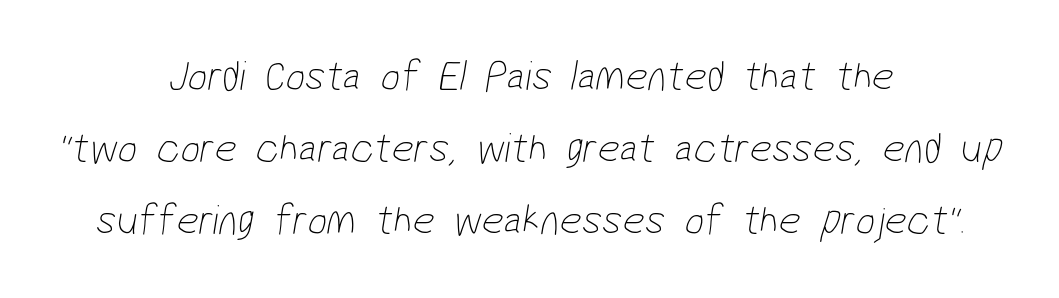
{"serif": "no", "bold": "no", "weight": "thin", "width": "condensed", "stroke_contrast": "low", "x_height": "medium", "monospaced": "no", "underline": "no", "align": "center", "line_spacing": "normal", "line_spacing_ratio": 1.67, "letter_spacing": "normal", "letter_spacing_em": 0.0, "glyph_px": 43}
